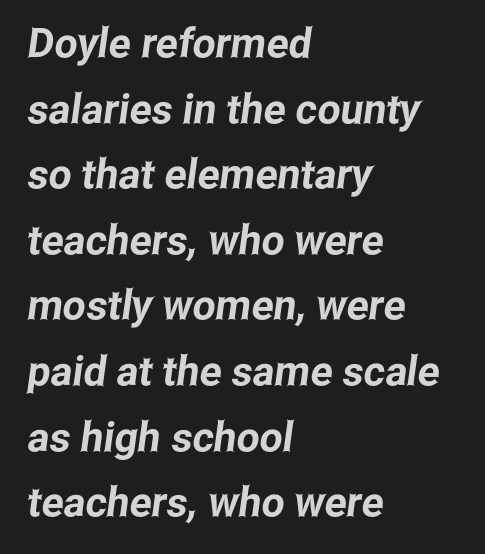
In terms of letterform style, serifs are entirely absent. Reading down the block, your eye returns to a fixed left position each line. The face used here is proportionally spaced, like ordinary book or web type. If you measured baseline to baseline, you'd find a middling distance.
